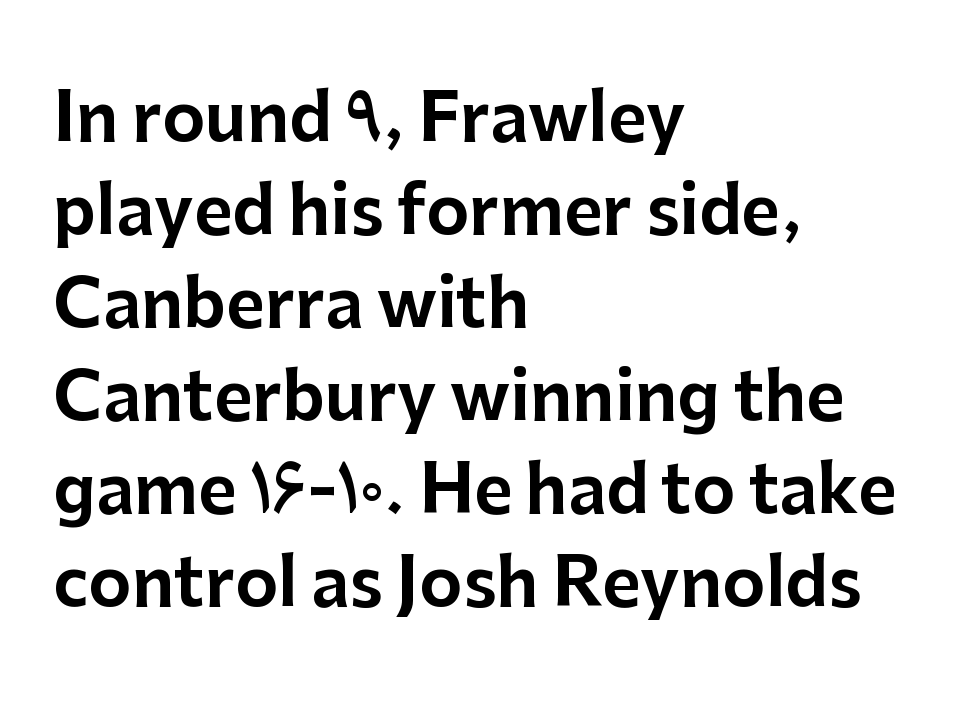
The image shows 66 px sans-serif type, upright; set left-aligned, normal line spacing (1.41x), normal letter spacing, not underlined; low stroke contrast and a medium x-height.
